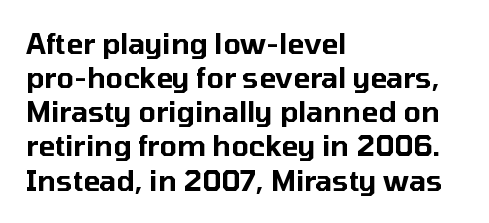
{"serif": "no", "italic": "no", "width": "normal", "stroke_contrast": "low", "x_height": "medium", "monospaced": "no", "underline": "no", "align": "left", "line_spacing_ratio": 1.22, "letter_spacing": "normal", "letter_spacing_em": 0.0, "glyph_px": 28}
